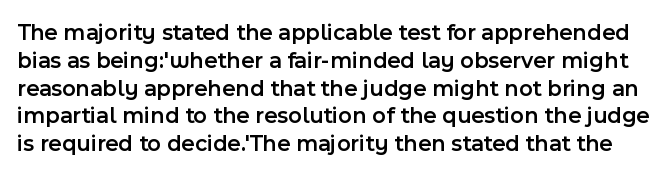
Q: Is the text bold? A: Semi-bold.
Q: Is the text italic (slanted)? A: No, it is upright.
Q: Is the text underlined? A: No.
Q: Is the spacing between letters normal or unusually wide? A: Normal.
